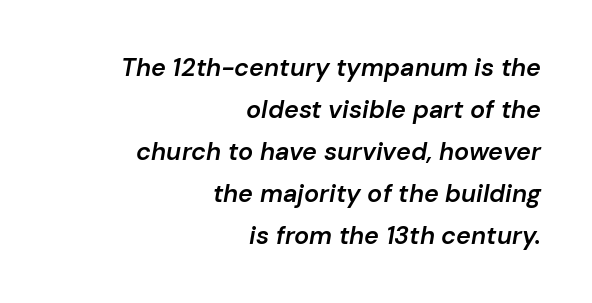
{"italic": "yes", "lean": "right", "slant_degrees": 10, "bold": "semi", "underline": "no", "align": "right", "line_spacing": "normal", "line_spacing_ratio": 1.68, "letter_spacing": "normal", "letter_spacing_em": 0.0, "glyph_px": 25}
